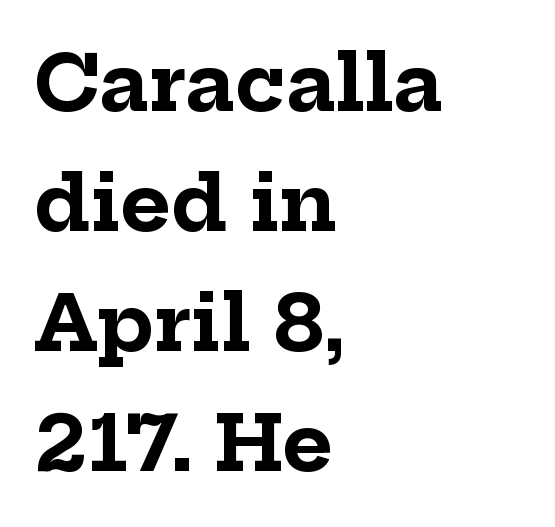
Normally led — the rows are evenly, conventionally spaced. The tracking reads as untouched default to a designer's eye. A full-strength bold gives these letters their thick strokes. No word sits above an underline. A typesetter would mark this as roman, not italic.
